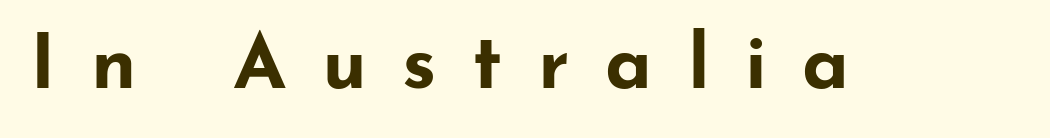
{"serif": "no", "italic": "no", "bold": "yes", "weight": "bold", "width": "wide", "stroke_contrast": "low", "x_height": "small", "monospaced": "no", "underline": "no", "letter_spacing": "wide", "letter_spacing_em": 0.46, "glyph_px": 77}
